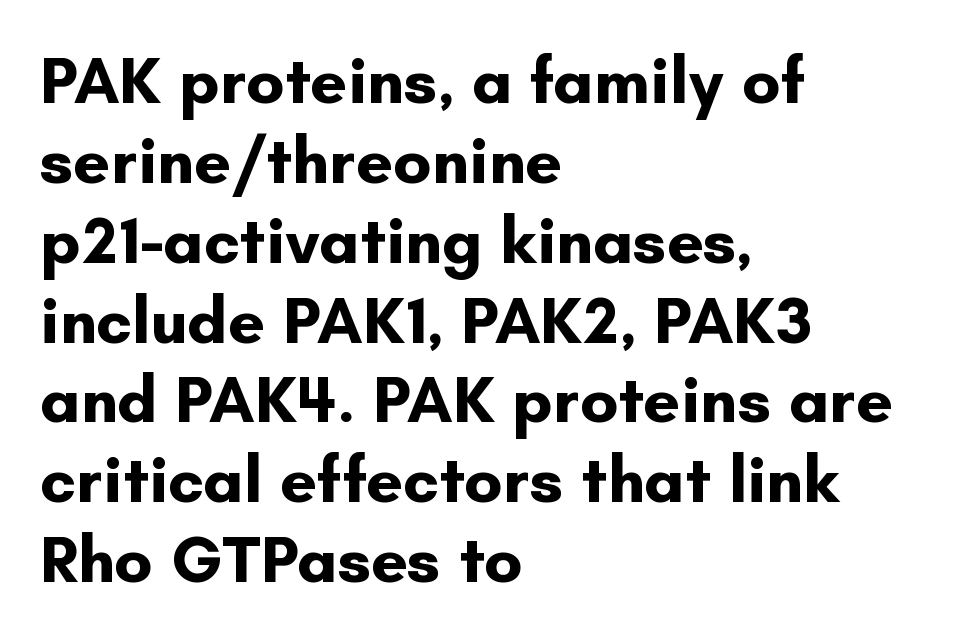
Words appear dense and cohesive because spacing is normal. Every row of glyphs begins at an identical x-position on the left. Varying glyph widths throughout — classic text-font behaviour. Honestly, there is no underline to notice here at all. This sample uses an upright cut, with every glyph sitting square on the baseline. Observe the absence of serifs on each vertical stroke in this sample.
